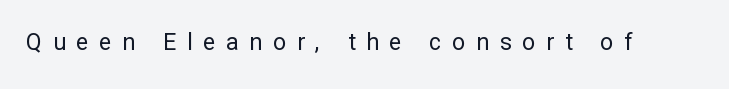
Letter spacing: wide. These lines were composed using upright roman letters. Anything drawn beneath the words? Only blank space. Letters have the restrained weight of plain body copy at most.
